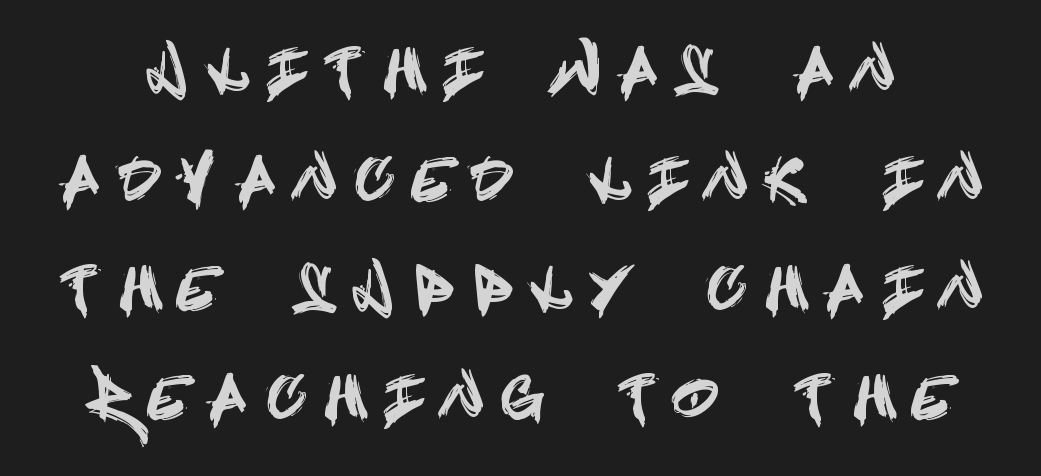
{"serif": "no", "width": "condensed", "x_height": "large", "underline": "no", "line_spacing": "loose", "line_spacing_ratio": 1.91, "letter_spacing": "wide", "letter_spacing_em": 0.47, "glyph_px": 57}
